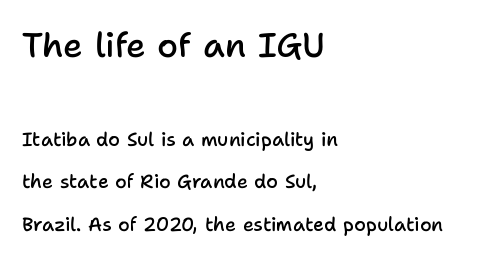
The passage is arranged the way most books set body copy — flush left. Compared with typical body copy, the letter spacing here is the same. Underline: absent. Font category for this specimen: sans-serif. Slightly chunky letters — semibold, I'd say, not full bold.
